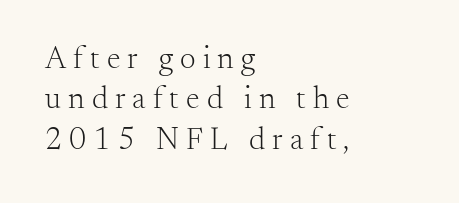
The designer left line spacing at the default. Looks like regular typesetting: each glyph gets only the width it needs. Designer's note — italics off, roman on. The specimen omits any rule beneath the text block's lines.
